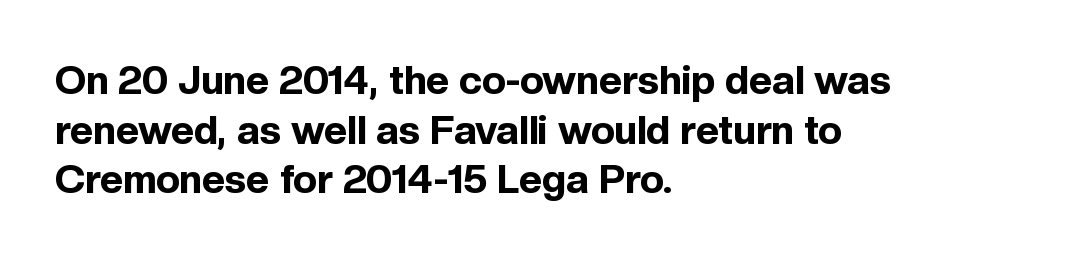
The image shows 40 px bold sans-serif type, upright; set left-aligned, line spacing 1.24x, normal letter spacing, not underlined; a medium x-height.
